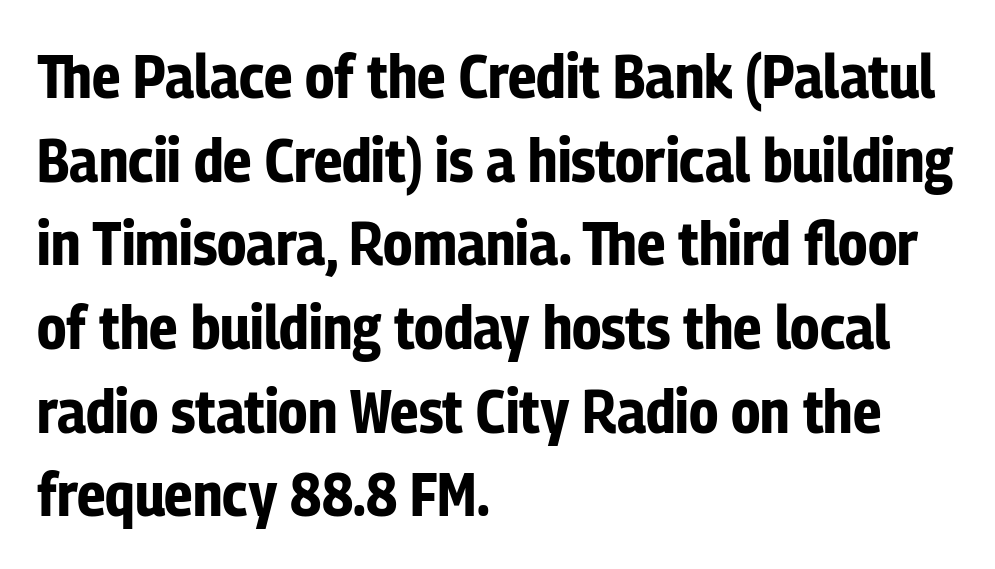
The image shows 62 px bold, condensed sans-serif type, upright; set left-aligned, normal line spacing (1.35x), normal letter spacing, not underlined; low stroke contrast and a medium x-height.
